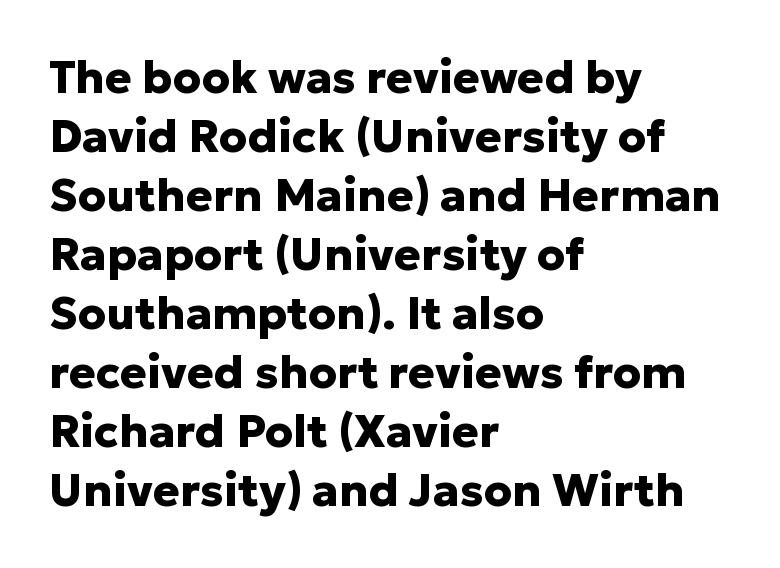
{"serif": "no", "italic": "no", "bold": "yes", "weight": "heavy", "width": "normal", "stroke_contrast": "low", "x_height": "medium", "monospaced": "no", "underline": "no", "align": "left", "line_spacing": "normal", "line_spacing_ratio": 1.31, "letter_spacing": "normal", "letter_spacing_em": 0.0, "glyph_px": 45}
